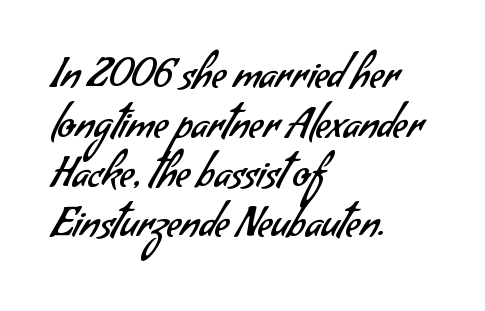
The setting favours the left margin, as ordinary paragraphs usually do. Is the type heavy? It reads as light-to-regular instead. The glyphs in this specimen are sans serif. Words appear dense and cohesive because spacing is normal. The face used here is proportionally spaced, like ordinary book or web type. Words float on clear page, feet unadorned.
